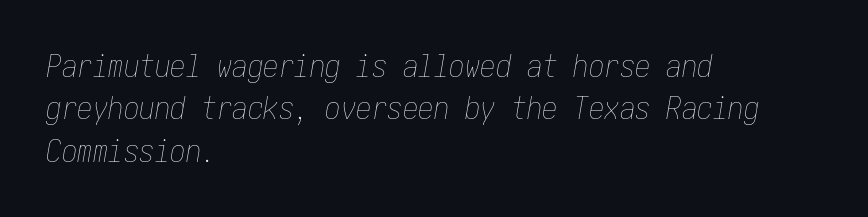
Teacher's note: observe the even left margin — that is flush-left alignment. The passage shown stacks its lines at a standard gap. Would a proofreader flag this as italicized? Yes. The weight tops out at a normal text grade. Caption: standard tracking, unaltered.
